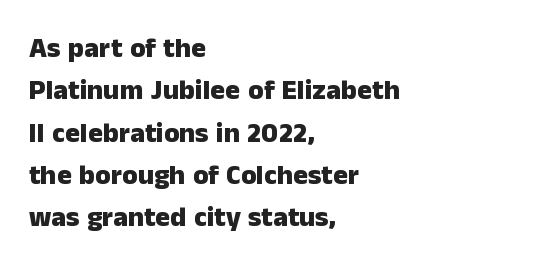
Q: Is the text bold? A: Yes.
Q: Is the text italic (slanted)? A: No, it is upright.
Q: Is the typeface a serif or a sans-serif typeface? A: Sans-serif.
Q: Is the text underlined? A: No.
Q: How is the paragraph aligned? A: Left-aligned.
Q: Is the spacing between letters normal or unusually wide? A: Normal.
Q: Is the spacing between lines tight, normal or loose? A: Normal.
Q: Width (condensed, normal, or wide)? A: Normal.
Q: Stroke contrast? A: Low.
Q: x-height? A: Medium.
Q: Monospaced? A: No.
